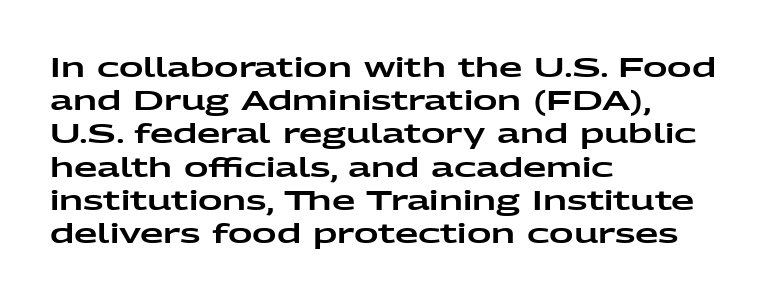
The image shows 27 px text type, upright; set left-aligned, line spacing 1.23x, normal letter spacing, not underlined.
